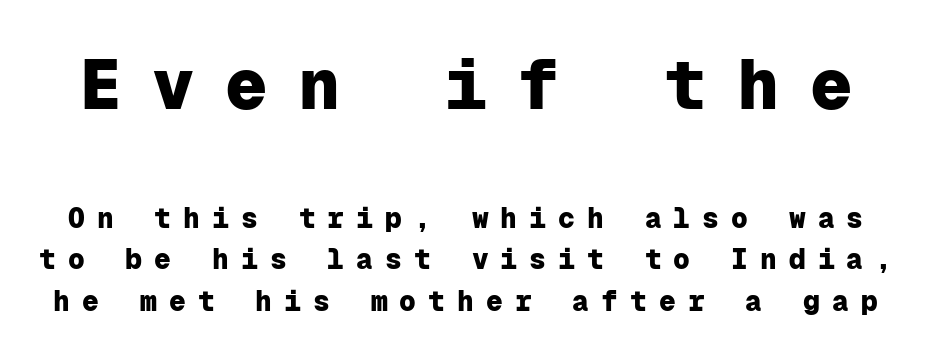
Q: Is the text bold? A: Yes.
Q: Is the text italic (slanted)? A: No, it is upright.
Q: Is the typeface a serif or a sans-serif typeface? A: Sans-serif.
Q: Is the text underlined? A: No.
Q: Is the spacing between letters normal or unusually wide? A: Unusually wide.
Q: Is the spacing between lines tight, normal or loose? A: Normal.
Q: Which block of text is set in a larger size, the first (top) or the second (bottom)? A: The first (top) one.
Q: Width (condensed, normal, or wide)? A: Normal.
Q: Stroke contrast? A: Low.
Q: x-height? A: Medium.
Q: Monospaced? A: Yes.
